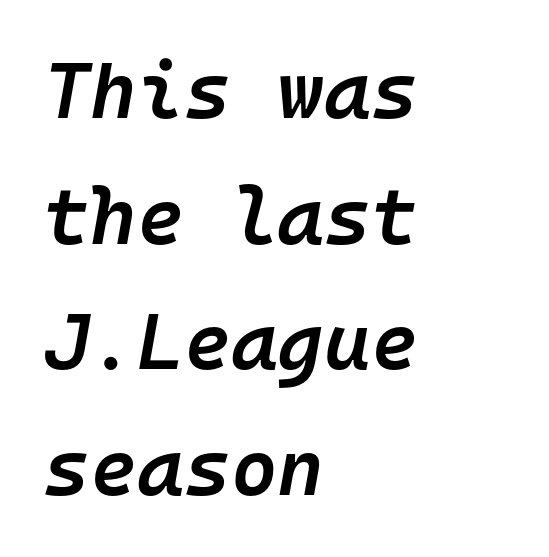
The gaps between neighbouring characters are ordinary and unremarkable. What weight is shown? A semibold, between regular and bold. The strip under each line holds only bare page. Short and long lines alike share a common starting point at left. Spacing verdict: monospaced, one width for all characters.
